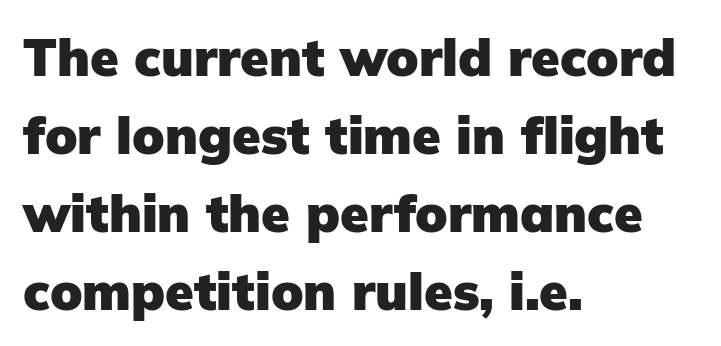
Which margin do the lines hug? The left one — the right edge is uneven. Caption: standard tracking, unaltered. The text was rendered using a sans face with plain stroke endings. Clear beneath every line of the passage. Nope, not italic — everything's standing straight. The rendering uses a bold face; every stroke is thick and dark.
